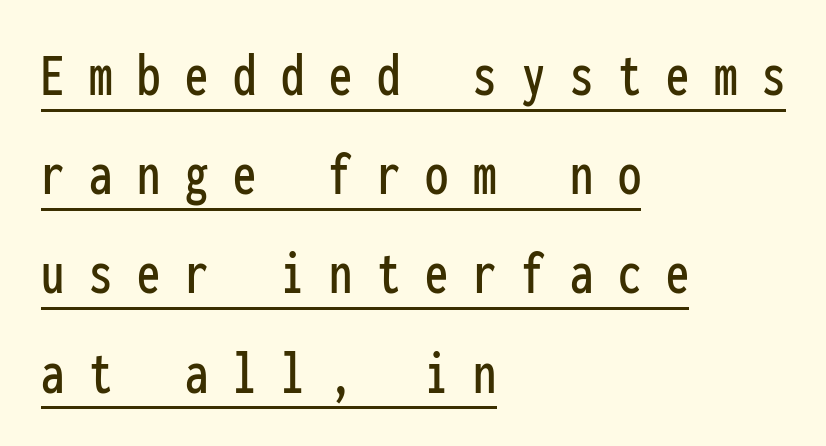
A roman cut, with each character standing at attention. These lines are rendered in a fixed-pitch font. The horizontal fit of the characters is loose and conspicuously gappy. The rendering uses a moderate line-height, typical for paragraphs. What decoration does the sample have? An underline.
